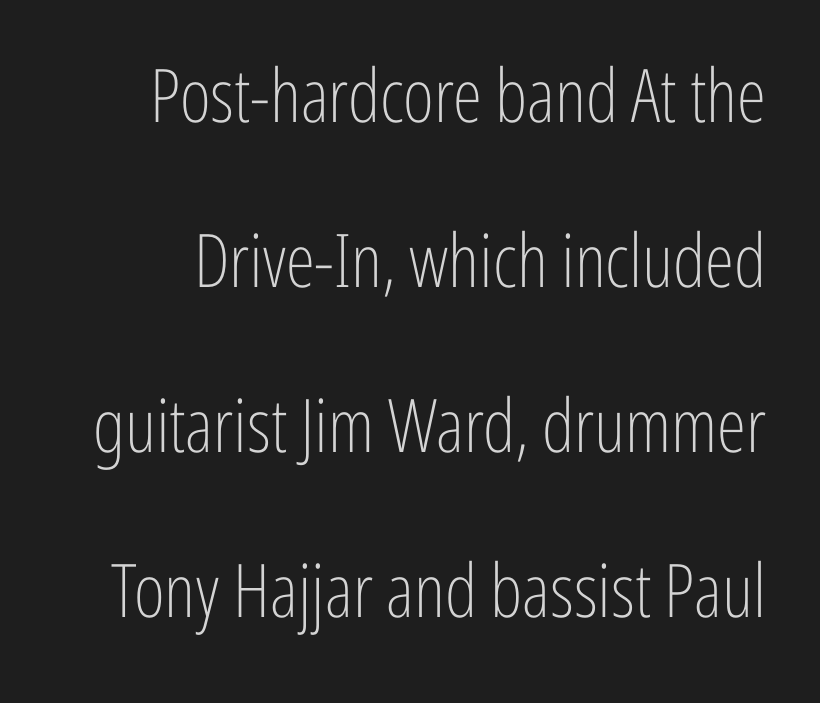
Q: Is the text bold? A: No.
Q: Is the text italic (slanted)? A: No, it is upright.
Q: Is the typeface a serif or a sans-serif typeface? A: Sans-serif.
Q: Is the text underlined? A: No.
Q: Is the spacing between letters normal or unusually wide? A: Normal.
Q: Is the spacing between lines tight, normal or loose? A: Loose.
Q: Width (condensed, normal, or wide)? A: Condensed.
Q: Stroke contrast? A: Low.
Q: x-height? A: Medium.
Q: Monospaced? A: No.
